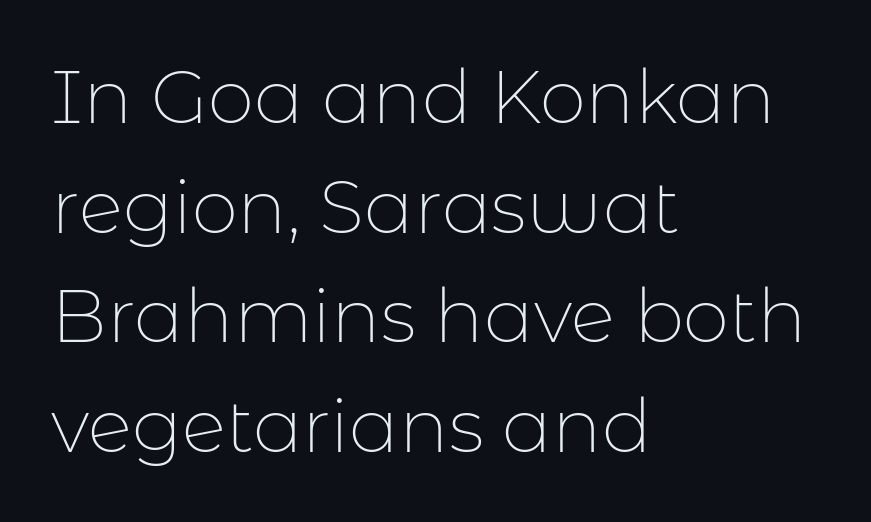
The image shows 74 px thin sans-serif type, upright; set left-aligned, normal line spacing (1.48x), normal letter spacing, not underlined; low stroke contrast and a medium x-height.
